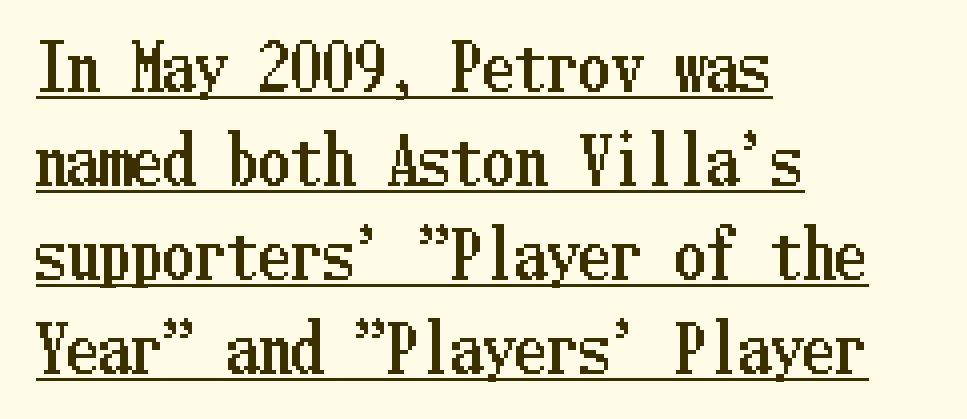
The image shows 64 px condensed type, upright; set left-aligned, normal line spacing (1.47x), normal letter spacing, underlined; low stroke contrast and a medium x-height.
